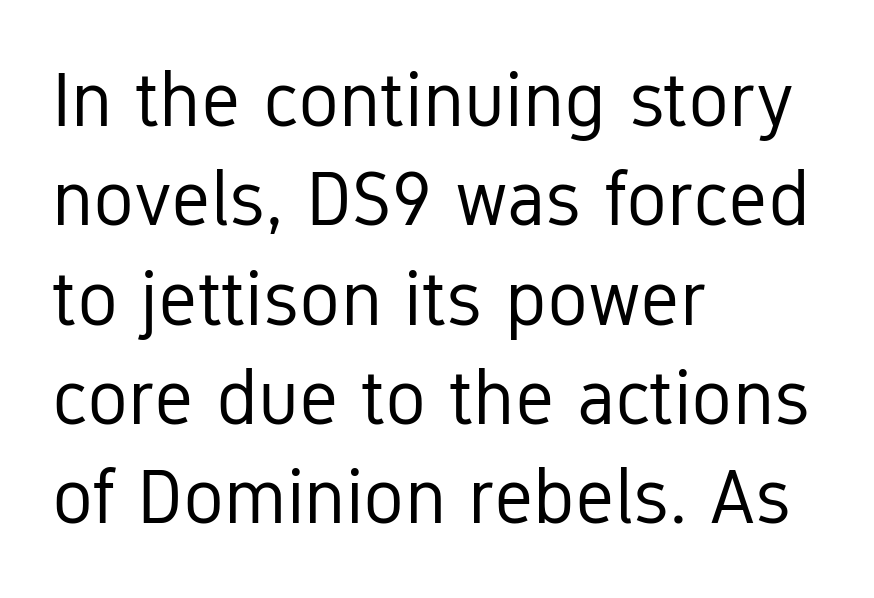
Observe the ordinary spacing: letters are neighbours, not strangers. The paragraph has a hard left edge and a soft right edge. The passage shown is typeset with a sans-serif family. These lines were composed using upright roman letters. The weight would be labelled regular, book, light, or lighter still. Descenders hang freely into open space.
